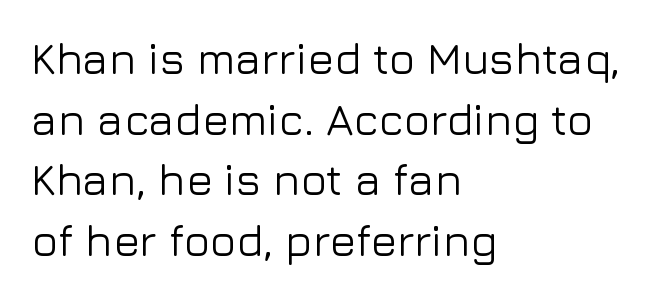
The image shows 44 px sans-serif type, upright; set left-aligned, normal line spacing (1.38x), normal letter spacing, not underlined; low stroke contrast and a medium x-height.
